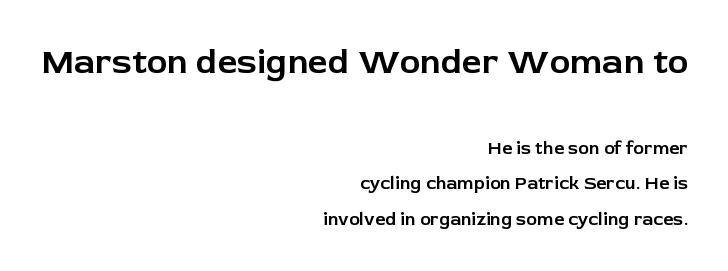
Summary of vertical rhythm: relaxed, with wide interline spacing. The face used here is proportionally spaced, like ordinary book or web type. Observe the ordinary spacing: letters are neighbours, not strangers. Italic: no, the glyphs are upright roman. A student would call this right alignment; a typographer would say flush right, rag left. Scale decreases going downward across the two blocks.
